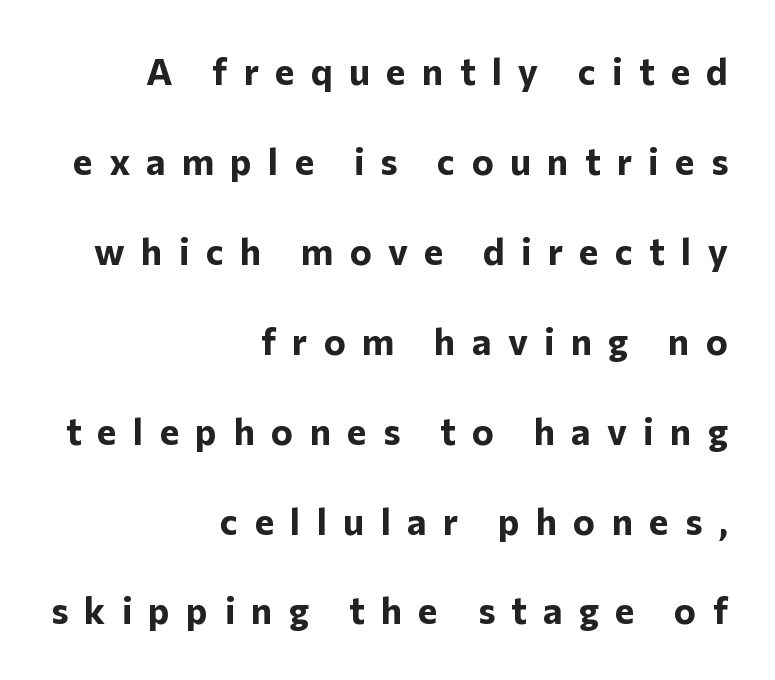
No word sits above an underline. Vertical spacing — loose. Is the type bold? Yes — the strokes are clearly thick and heavy. The passage shown is typeset with a sans-serif family. The type is letterspaced generously, with wide tracking.
